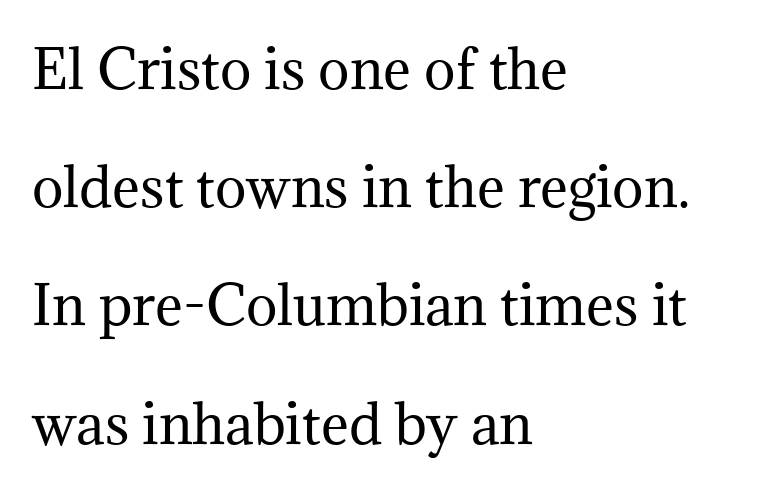
Students, note that the glyphs here touch the page at normal intervals. Rule under the text: the space is simply empty. This rendering employs a face with finishing strokes, i.e., a serif. Is there any slant? The stems are plumb. Students, observe: this is what heavily led, spacious text looks like. You could not count columns in this text — the font is proportionally spaced.
